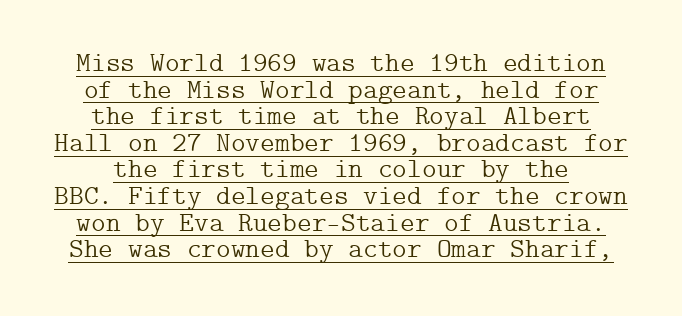
The image shows 28 px light serif type, upright; set tight line spacing (0.95x), normal letter spacing, underlined; low stroke contrast and a medium x-height.
